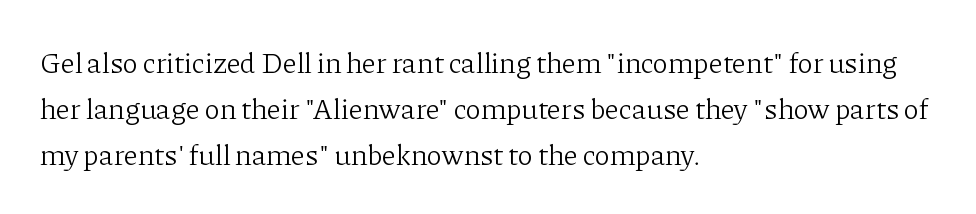
{"serif": "yes", "italic": "no", "bold": "no", "weight": "light", "width": "normal", "stroke_contrast": "low", "x_height": "medium", "monospaced": "no", "underline": "no", "align": "left", "line_spacing": "normal", "line_spacing_ratio": 1.58, "letter_spacing": "normal", "letter_spacing_em": 0.0, "glyph_px": 29}
